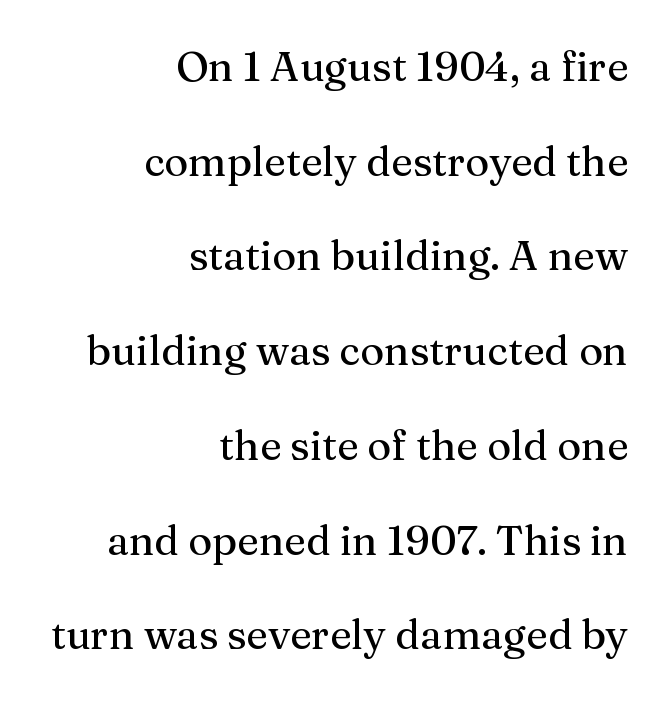
The image shows 41 px serif type, upright; set right-aligned, loose line spacing (2.31x), normal letter spacing, not underlined; medium stroke contrast and a medium x-height.
